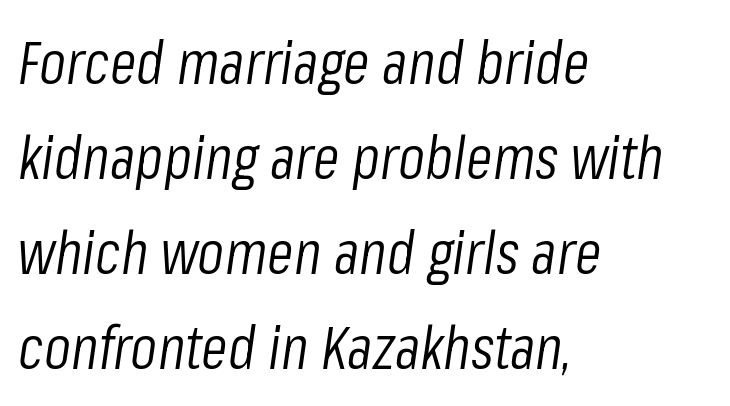
The image shows 61 px light, condensed type, italic (leaning right); set left-aligned, normal line spacing (1.56x), normal letter spacing, not underlined; low stroke contrast and a medium x-height.
